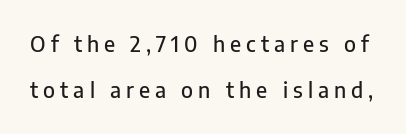
Descenders hang freely into open space. The font's upright variant was chosen for this text. This sample trades compactness for vertical openness between lines. How are the letters spaced? Widely, with obvious added tracking.
